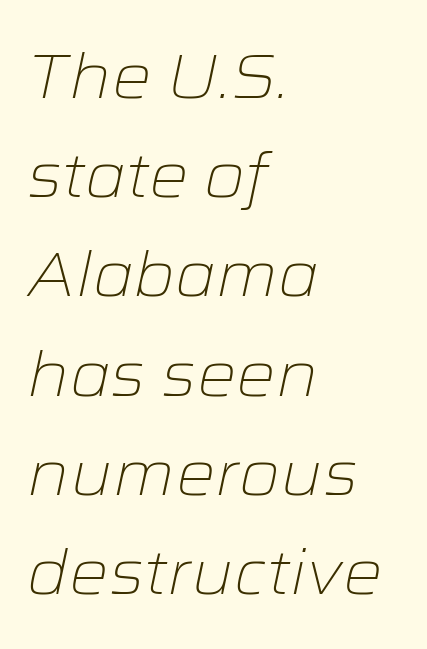
The weight tops out at a normal text grade. The letters advance in unequal steps, a hallmark of proportional type. The lettering tilts uniformly, giving the passage an italic look. In terms of leading, this rendering sits right in the middle. Letter spacing: default. Where is the straight margin? On the left.
